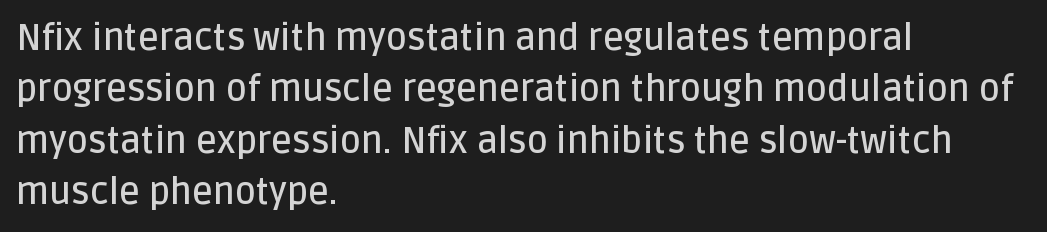
Q: Is the text bold? A: Semi-bold.
Q: Is the text italic (slanted)? A: No, it is upright.
Q: Is the typeface a serif or a sans-serif typeface? A: Sans-serif.
Q: Is the text underlined? A: No.
Q: How is the paragraph aligned? A: Left-aligned.
Q: Is the spacing between letters normal or unusually wide? A: Normal.
Q: Is the spacing between lines tight, normal or loose? A: Normal.
Q: Width (condensed, normal, or wide)? A: Normal.
Q: Stroke contrast? A: Low.
Q: x-height? A: Large.
Q: Monospaced? A: No.
